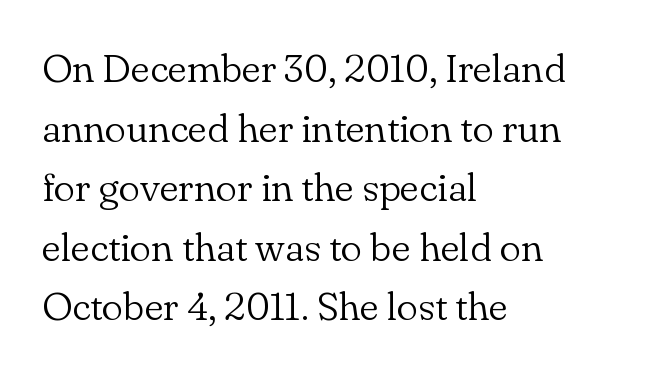
The image shows 40 px light serif type, upright; set left-aligned, normal line spacing (1.49x), normal letter spacing, not underlined; low stroke contrast and a small x-height.
